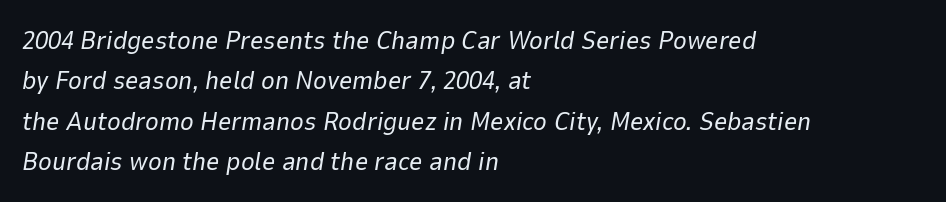
The image shows 26 px text type, italic (leaning right); set left-aligned, normal line spacing (1.55x), normal letter spacing, not underlined.
